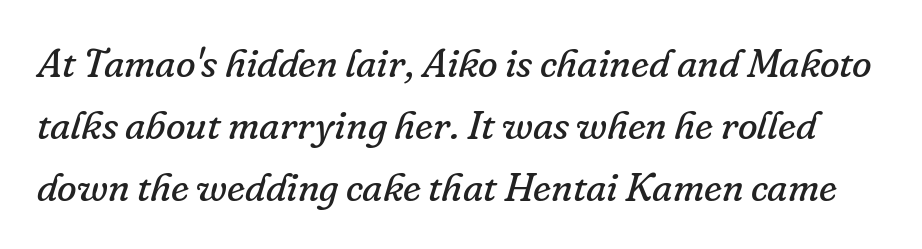
The image shows 40 px regular-weight serif type, italic (leaning right); set normal line spacing (1.55x), normal letter spacing, not underlined; low stroke contrast and a small x-height.
